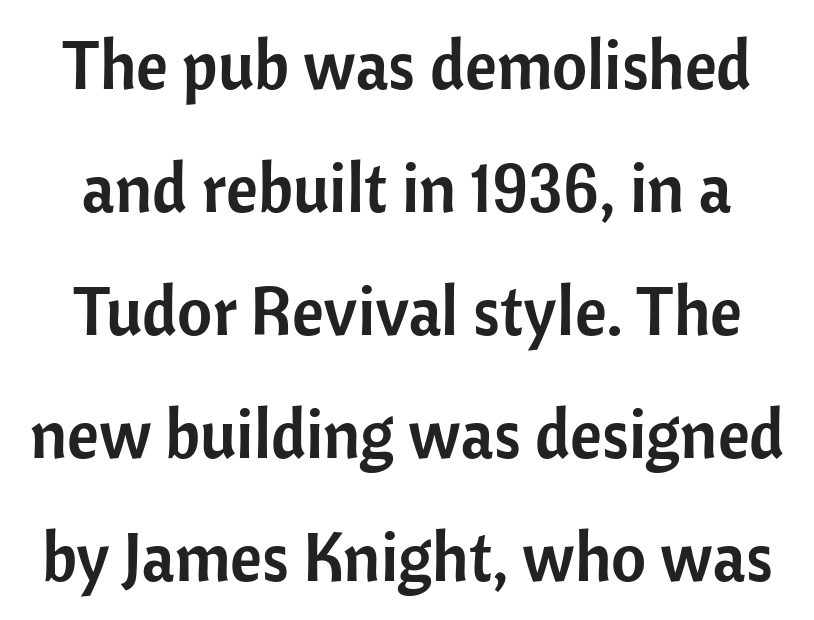
The image shows 68 px sans-serif type, upright; set line spacing 1.81x, normal letter spacing, not underlined; low stroke contrast and a medium x-height.
